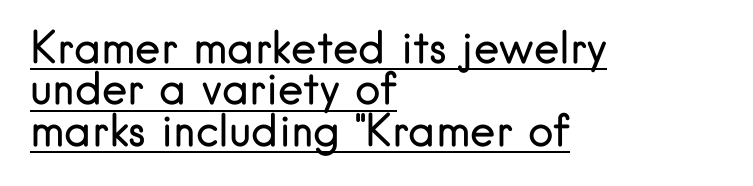
Q: Is the text bold? A: No.
Q: Is the text italic (slanted)? A: No, it is upright.
Q: Is the typeface a serif or a sans-serif typeface? A: Sans-serif.
Q: Is the text underlined? A: Yes.
Q: How is the paragraph aligned? A: Left-aligned.
Q: Is the spacing between letters normal or unusually wide? A: Normal.
Q: Is the spacing between lines tight, normal or loose? A: Tight.
Q: Width (condensed, normal, or wide)? A: Normal.
Q: Stroke contrast? A: Low.
Q: x-height? A: Small.
Q: Monospaced? A: No.
